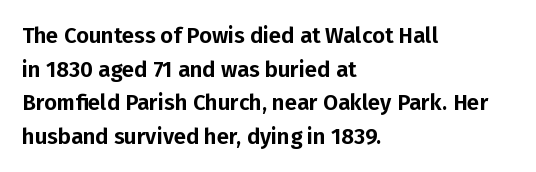
One glance says typical: line gaps are just what's usual. The letters stand upright; this is a roman face. The gap between lines stays unmarked. These lines keep a tight, regular rhythm from letter to letter. Casual observation: everything's shoved over to the left.
